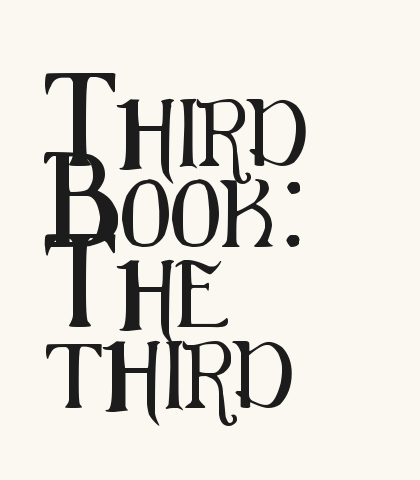
The image shows 66 px condensed type, upright; set left-aligned, line spacing 1.22x, normal letter spacing, not underlined; medium stroke contrast and a medium x-height.
